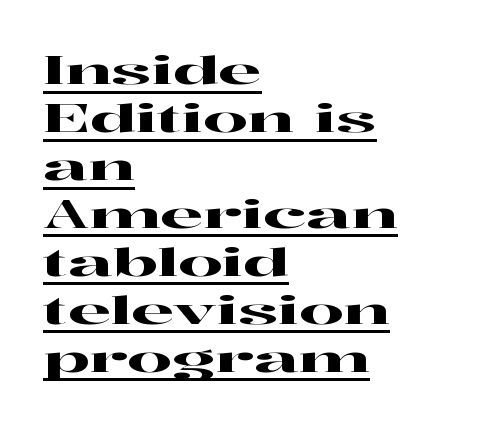
{"serif": "yes", "italic": "no", "width": "wide", "stroke_contrast": "high", "x_height": "medium", "monospaced": "no", "underline": "yes", "align": "left", "line_spacing_ratio": 1.23, "letter_spacing": "normal", "letter_spacing_em": 0.0, "glyph_px": 39}
